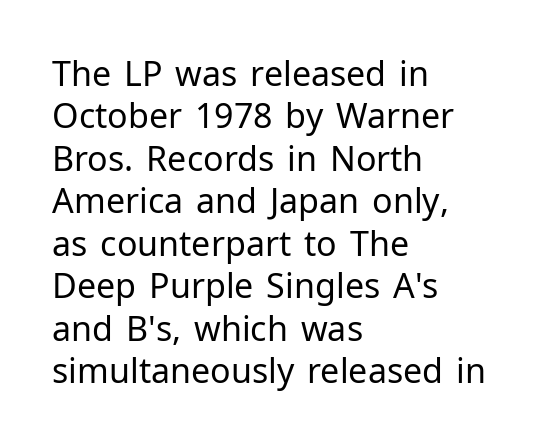
Q: Is the text bold? A: No.
Q: Is the text italic (slanted)? A: No, it is upright.
Q: Is the typeface a serif or a sans-serif typeface? A: Sans-serif.
Q: Is the text underlined? A: No.
Q: How is the paragraph aligned? A: Left-aligned.
Q: Is the spacing between letters normal or unusually wide? A: Normal.
Q: Is the spacing between lines tight, normal or loose? A: Normal.
Q: Width (condensed, normal, or wide)? A: Normal.
Q: Stroke contrast? A: Low.
Q: x-height? A: Medium.
Q: Monospaced? A: No.
